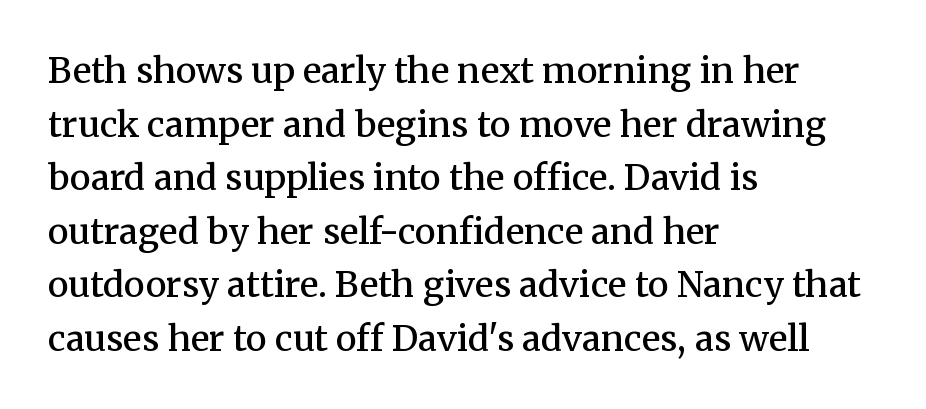
Q: Is the text bold? A: Semi-bold.
Q: Is the text italic (slanted)? A: No, it is upright.
Q: Is the typeface a serif or a sans-serif typeface? A: Serif.
Q: Is the text underlined? A: No.
Q: How is the paragraph aligned? A: Left-aligned.
Q: Is the spacing between letters normal or unusually wide? A: Normal.
Q: Is the spacing between lines tight, normal or loose? A: Normal.
Q: Width (condensed, normal, or wide)? A: Normal.
Q: Stroke contrast? A: Medium.
Q: x-height? A: Medium.
Q: Monospaced? A: No.
